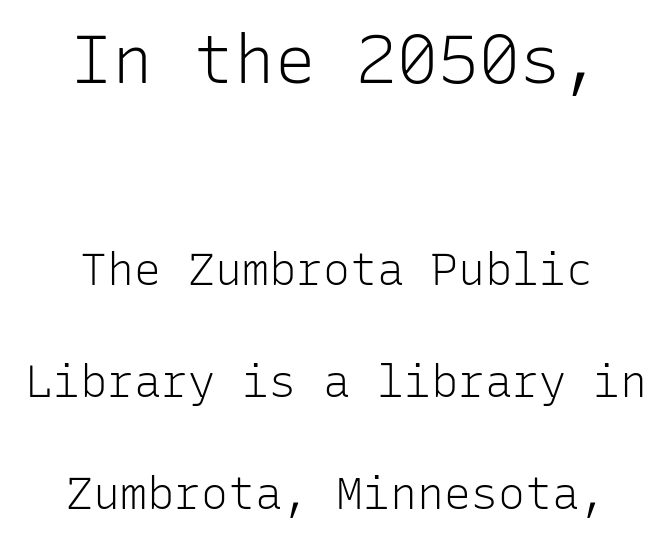
{"serif": "no", "italic": "no", "bold": "no", "weight": "light", "width": "normal", "stroke_contrast": "low", "x_height": "medium", "monospaced": "yes", "underline": "no", "align": "center", "line_spacing": "loose", "line_spacing_ratio": 2.49, "letter_spacing": "normal", "letter_spacing_em": 0.0, "larger_block": "first", "size_ratio": 1.51, "glyph_px": 68}
